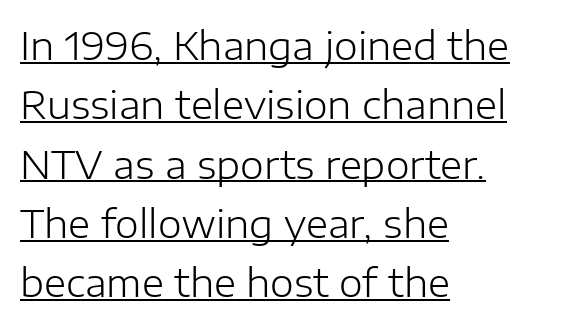
Q: Is the text bold? A: No.
Q: Is the text italic (slanted)? A: No, it is upright.
Q: Is the typeface a serif or a sans-serif typeface? A: Sans-serif.
Q: Is the text underlined? A: Yes.
Q: How is the paragraph aligned? A: Left-aligned.
Q: Is the spacing between letters normal or unusually wide? A: Normal.
Q: Is the spacing between lines tight, normal or loose? A: Normal.
Q: Width (condensed, normal, or wide)? A: Normal.
Q: Stroke contrast? A: Low.
Q: x-height? A: Medium.
Q: Monospaced? A: No.
